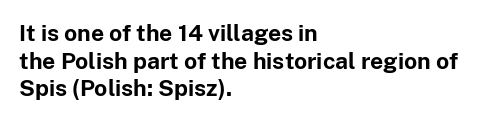
The image shows 23 px bold type, upright; set left-aligned, line spacing 1.2x, normal letter spacing, not underlined.
